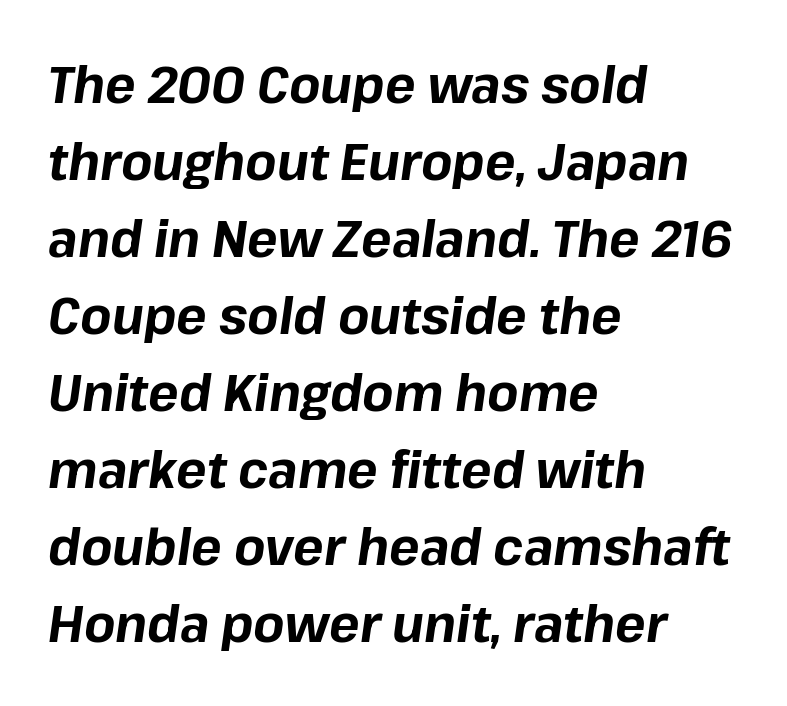
Summary of vertical rhythm: regular, with standard interline spacing. The typography opts for an oblique posture over an upright one. The string is rendered with underlining switched off. Glyph-to-glyph distance matches everyday printed text.
